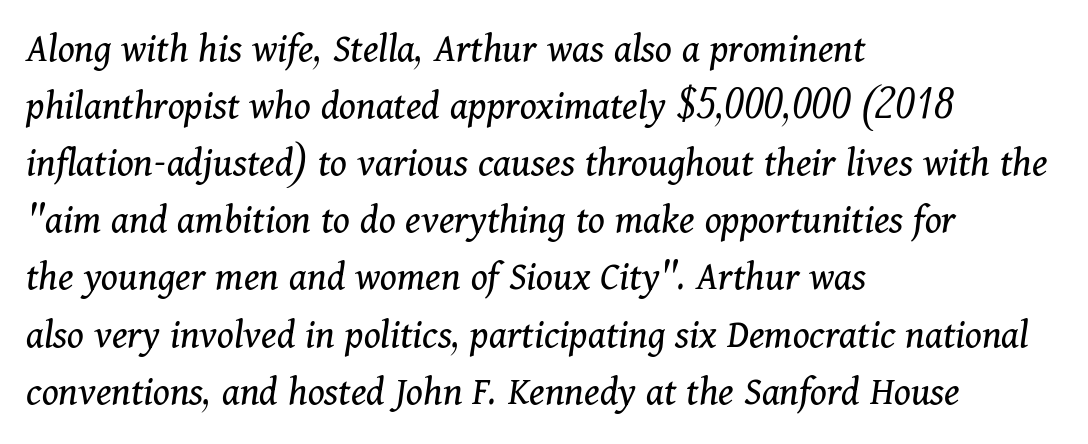
{"serif": "yes", "italic": "yes", "lean": "right", "slant_degrees": 11, "bold": "no", "weight": "regular", "width": "normal", "stroke_contrast": "medium", "x_height": "medium", "monospaced": "no", "underline": "no", "align": "left", "line_spacing": "normal", "line_spacing_ratio": 1.36, "letter_spacing": "normal", "letter_spacing_em": 0.0, "glyph_px": 42}
